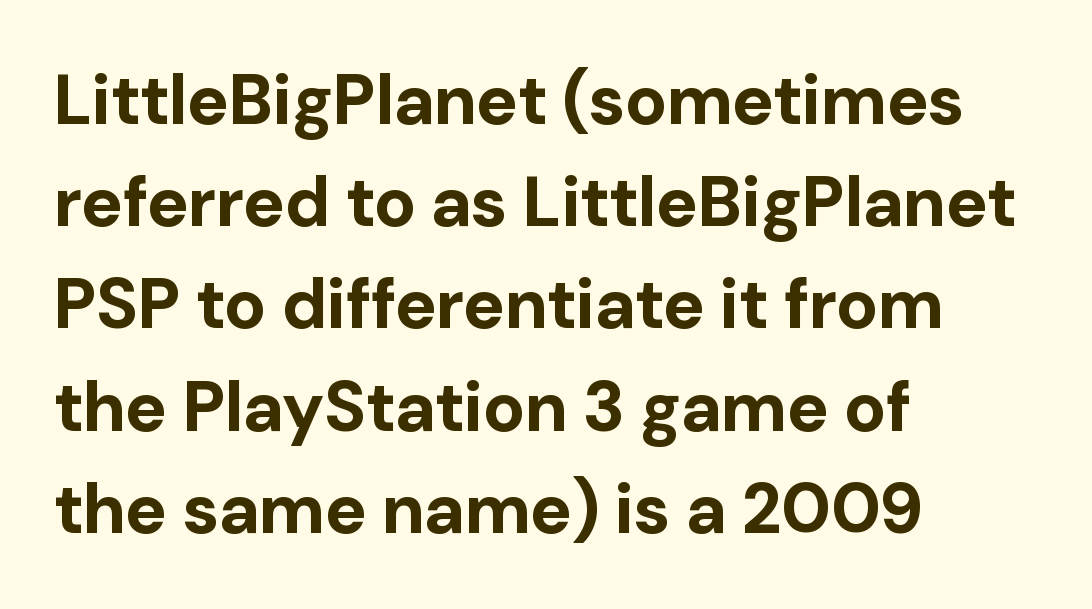
The image shows 70 px bold sans-serif type, upright; set left-aligned, normal line spacing (1.46x), normal letter spacing, not underlined; low stroke contrast and a medium x-height.
